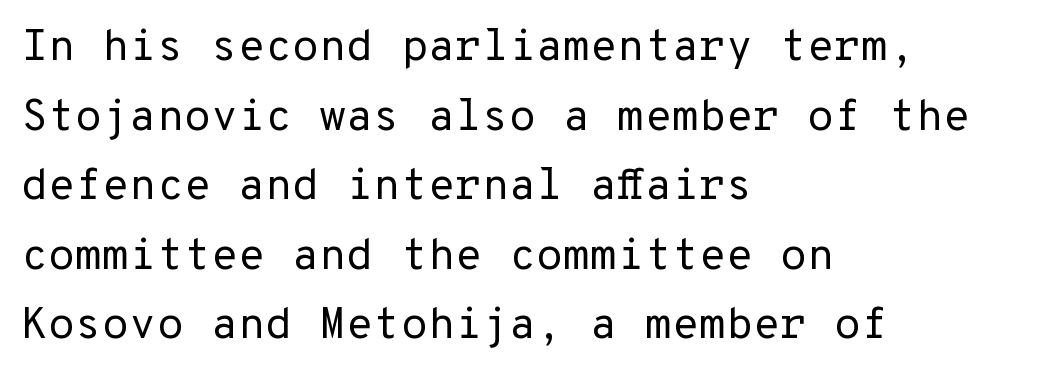
The letterforms sit shoulder to shoulder at normal distance. This sample has the even, mechanical cadence of fixed-width lettering. If you drew a ruler down the left edge, every line would touch it. The type sits square on the baseline with zero lean.
